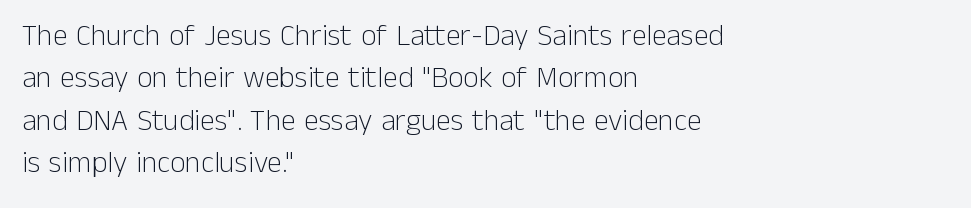
{"serif": "no", "italic": "no", "bold": "no", "weight": "light", "width": "normal", "stroke_contrast": "low", "x_height": "medium", "monospaced": "no", "underline": "no", "align": "left", "line_spacing": "normal", "line_spacing_ratio": 1.41, "letter_spacing": "normal", "letter_spacing_em": 0.0, "glyph_px": 30}
